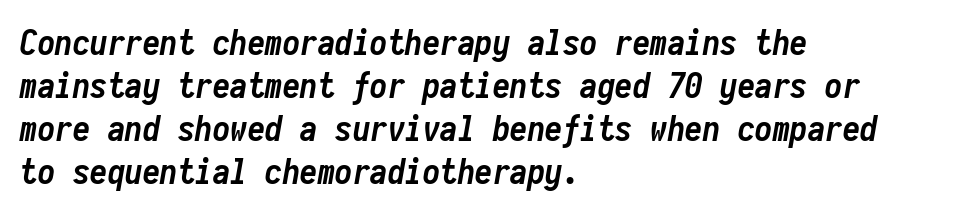
Q: Is the text bold? A: Yes.
Q: Is the text italic (slanted)? A: Yes, it leans right by about 10 degrees.
Q: Is the text underlined? A: No.
Q: How is the paragraph aligned? A: Left-aligned.
Q: Is the spacing between letters normal or unusually wide? A: Normal.
Q: Width (condensed, normal, or wide)? A: Condensed.
Q: Stroke contrast? A: Low.
Q: x-height? A: Medium.
Q: Monospaced? A: Yes.
